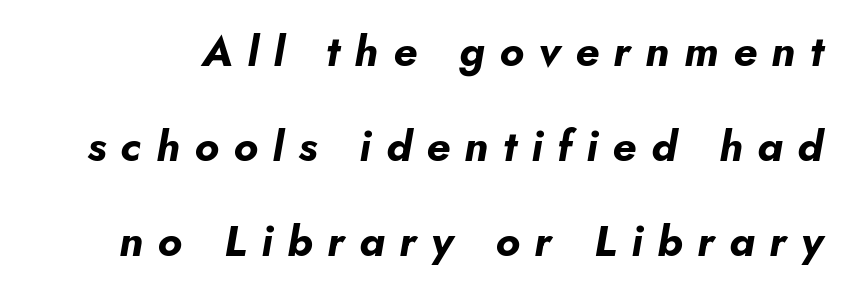
The image shows 43 px bold type, italic (leaning right); set loose line spacing (2.21x), unusually wide letter spacing (+0.34 em), not underlined; low stroke contrast and a small x-height.
